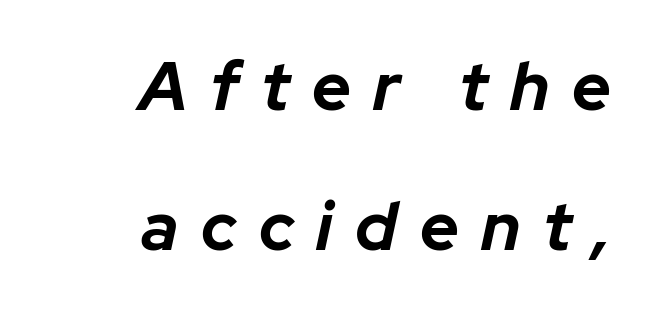
Q: Is the text bold? A: Yes.
Q: Is the text italic (slanted)? A: Yes, it leans right by about 12 degrees.
Q: Is the text underlined? A: No.
Q: How is the paragraph aligned? A: Right-aligned.
Q: Is the spacing between letters normal or unusually wide? A: Unusually wide.
Q: Is the spacing between lines tight, normal or loose? A: Loose.
Q: Width (condensed, normal, or wide)? A: Normal.
Q: Stroke contrast? A: Low.
Q: x-height? A: Medium.
Q: Monospaced? A: No.
